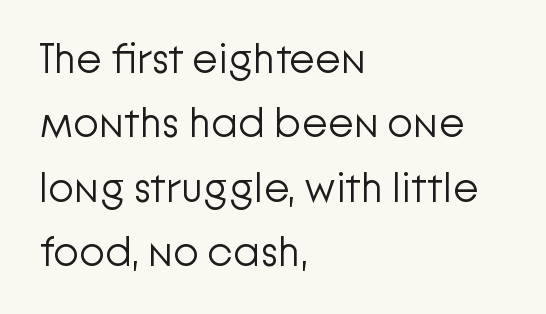
Q: Is the text bold? A: No.
Q: Is the text italic (slanted)? A: No, it is upright.
Q: Is the typeface a serif or a sans-serif typeface? A: Sans-serif.
Q: Is the text underlined? A: No.
Q: How is the paragraph aligned? A: Left-aligned.
Q: Is the spacing between letters normal or unusually wide? A: Normal.
Q: Is the spacing between lines tight, normal or loose? A: Normal.
Q: Width (condensed, normal, or wide)? A: Normal.
Q: Stroke contrast? A: Low.
Q: x-height? A: Medium.
Q: Monospaced? A: No.
